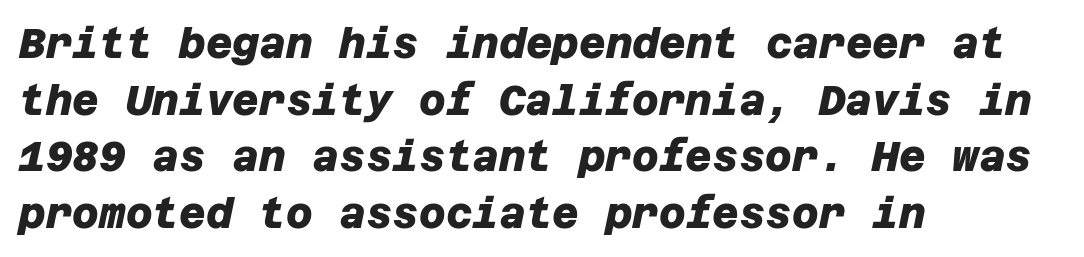
These lines are set flush left with a ragged right edge. These words are printed bold, with thick strokes throughout. The line-height multiplier appears to be the usual default. The rendering shows plain stroke endings on the letterforms — a sans-serif design.
